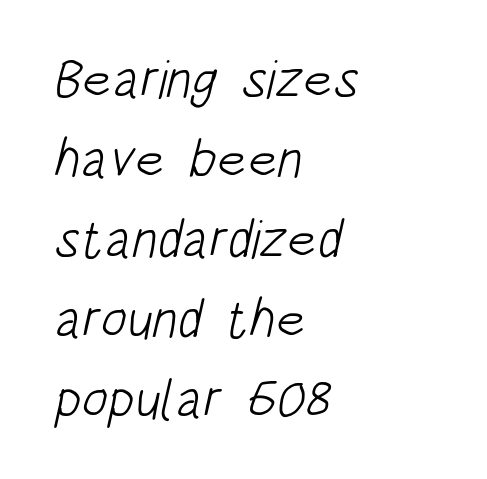
The image shows 54 px light, condensed sans-serif type; set left-aligned, normal line spacing (1.48x), normal letter spacing, not underlined; low stroke contrast and a large x-height.
